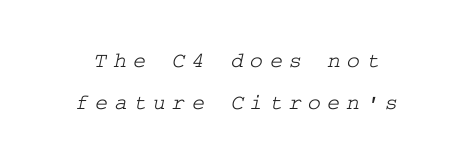
The image shows 22 px text type; set centered, loose line spacing (1.93x), unusually wide letter spacing (+0.29 em), not underlined.
